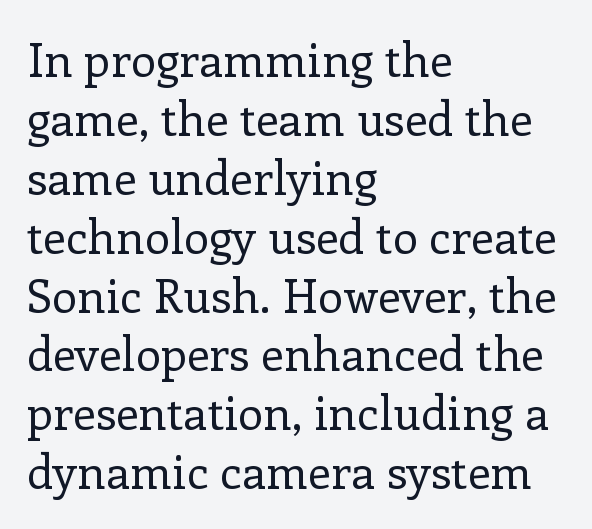
{"serif": "yes", "italic": "no", "bold": "no", "weight": "regular", "width": "normal", "stroke_contrast": "low", "x_height": "medium", "monospaced": "no", "underline": "no", "align": "left", "line_spacing": "normal", "line_spacing_ratio": 1.28, "letter_spacing": "normal", "letter_spacing_em": 0.0, "glyph_px": 46}
